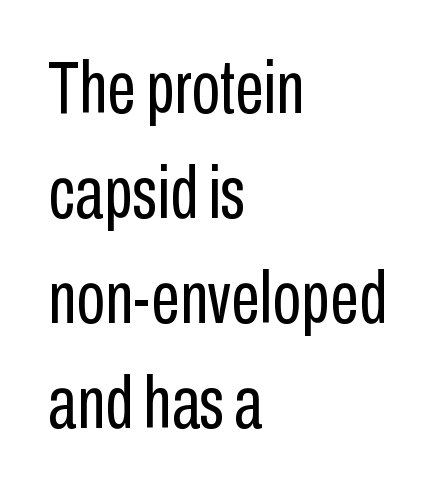
{"serif": "no", "italic": "no", "bold": "no", "weight": "regular", "width": "condensed", "stroke_contrast": "low", "x_height": "medium", "monospaced": "no", "underline": "no", "align": "left", "line_spacing": "normal", "line_spacing_ratio": 1.42, "letter_spacing": "normal", "letter_spacing_em": 0.0, "glyph_px": 74}
